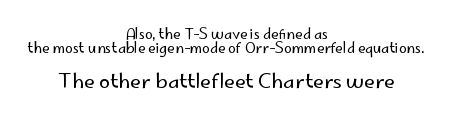
{"italic": "no", "bold": "no", "underline": "no", "align": "center", "line_spacing": "tight", "line_spacing_ratio": 0.98, "letter_spacing": "normal", "letter_spacing_em": 0.0, "larger_block": "second", "size_ratio": 1.43, "glyph_px": 20}
